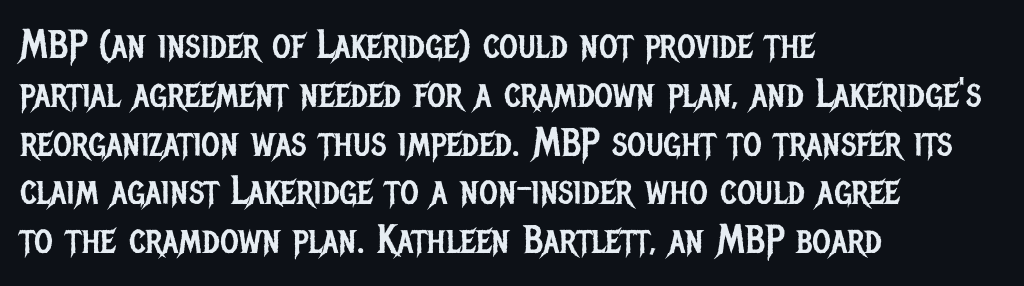
Q: Is the text bold? A: No.
Q: Is the text italic (slanted)? A: No, it is upright.
Q: Is the typeface a serif or a sans-serif typeface? A: Sans-serif.
Q: Is the text underlined? A: No.
Q: How is the paragraph aligned? A: Left-aligned.
Q: Is the spacing between letters normal or unusually wide? A: Normal.
Q: Width (condensed, normal, or wide)? A: Condensed.
Q: Stroke contrast? A: Low.
Q: x-height? A: Large.
Q: Monospaced? A: No.
